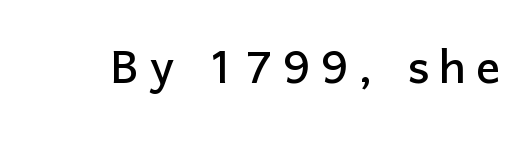
Q: Is the text italic (slanted)? A: No, it is upright.
Q: Is the typeface a serif or a sans-serif typeface? A: Sans-serif.
Q: Is the text underlined? A: No.
Q: Width (condensed, normal, or wide)? A: Normal.
Q: Stroke contrast? A: Low.
Q: x-height? A: Medium.
Q: Monospaced? A: No.
